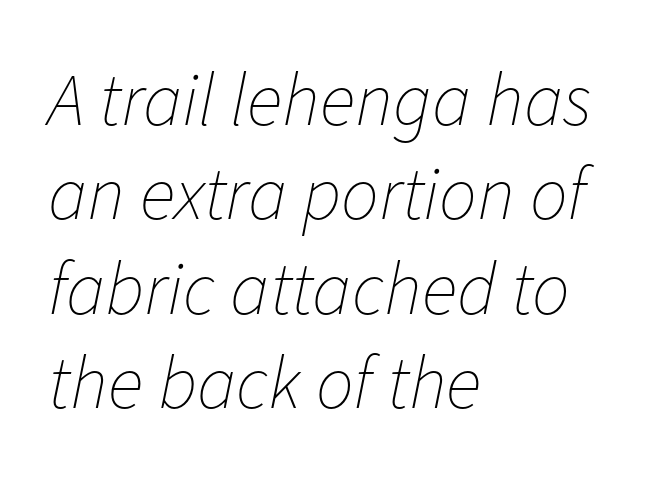
Q: Is the text bold? A: No.
Q: Is the text italic (slanted)? A: Yes, it leans right by about 11 degrees.
Q: Is the text underlined? A: No.
Q: How is the paragraph aligned? A: Left-aligned.
Q: Is the spacing between letters normal or unusually wide? A: Normal.
Q: Is the spacing between lines tight, normal or loose? A: Normal.
Q: Width (condensed, normal, or wide)? A: Normal.
Q: Stroke contrast? A: Low.
Q: x-height? A: Medium.
Q: Monospaced? A: No.
